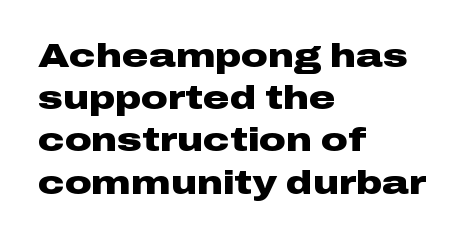
The image shows 33 px heavy, wide sans-serif type, upright; set left-aligned, normal line spacing (1.28x), normal letter spacing, not underlined; low stroke contrast and a medium x-height.
